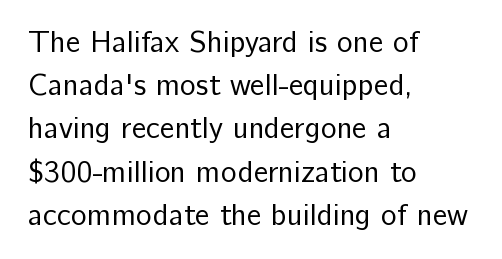
Q: Is the text bold? A: No.
Q: Is the text italic (slanted)? A: No, it is upright.
Q: Is the typeface a serif or a sans-serif typeface? A: Sans-serif.
Q: Is the text underlined? A: No.
Q: How is the paragraph aligned? A: Left-aligned.
Q: Is the spacing between letters normal or unusually wide? A: Normal.
Q: Is the spacing between lines tight, normal or loose? A: Normal.
Q: Width (condensed, normal, or wide)? A: Normal.
Q: Stroke contrast? A: Low.
Q: x-height? A: Medium.
Q: Monospaced? A: No.
